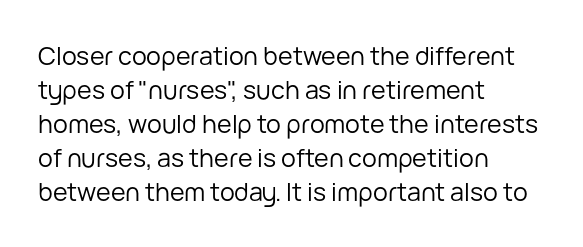
The image shows 25 px text type, upright; set left-aligned, normal line spacing (1.36x), normal letter spacing, not underlined.
